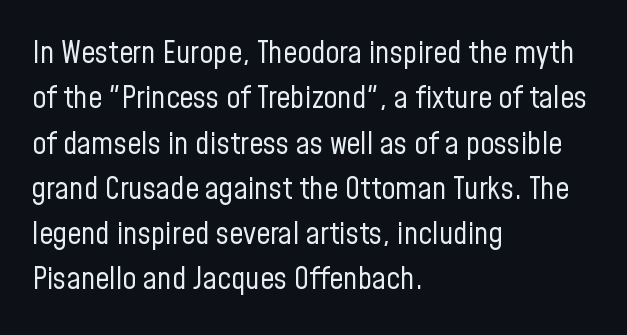
Leading: standard. The rendering shows plain stroke endings on the letterforms — a sans-serif design. A bare baseline throughout the passage. The compositor pushed each line to the left boundary. The lettering holds an erect, upright posture throughout. The face used here is proportionally spaced, like ordinary book or web type.
